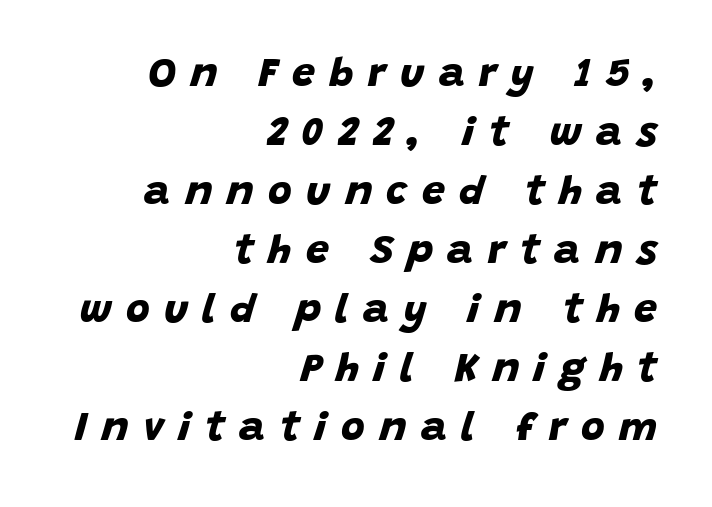
The image shows 41 px bold sans-serif type; set right-aligned, normal line spacing (1.44x), unusually wide letter spacing (+0.35 em), not underlined; low stroke contrast and a large x-height.
